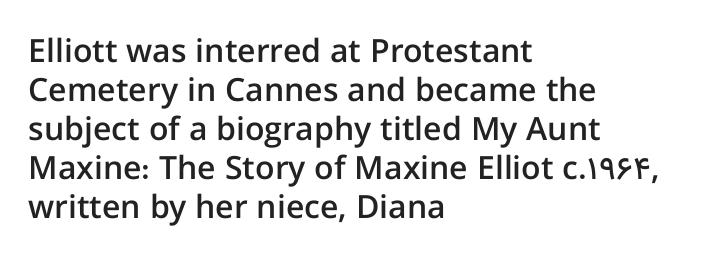
Q: Is the text bold? A: Semi-bold.
Q: Is the text italic (slanted)? A: No, it is upright.
Q: Is the typeface a serif or a sans-serif typeface? A: Sans-serif.
Q: Is the text underlined? A: No.
Q: How is the paragraph aligned? A: Left-aligned.
Q: Is the spacing between letters normal or unusually wide? A: Normal.
Q: Width (condensed, normal, or wide)? A: Normal.
Q: Stroke contrast? A: Low.
Q: x-height? A: Medium.
Q: Monospaced? A: No.
